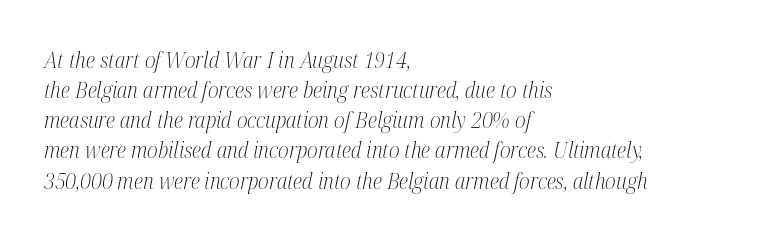
The rendering anchors every line to the left-hand side. Nothing unusual about the tracking: characters are spaced as the font intends. Each row of text sits above clean, open space. When letters slant like this, we call the style italic. The lines sit at an ordinary, default distance from one another. Weight: not bold — regular or lighter.
